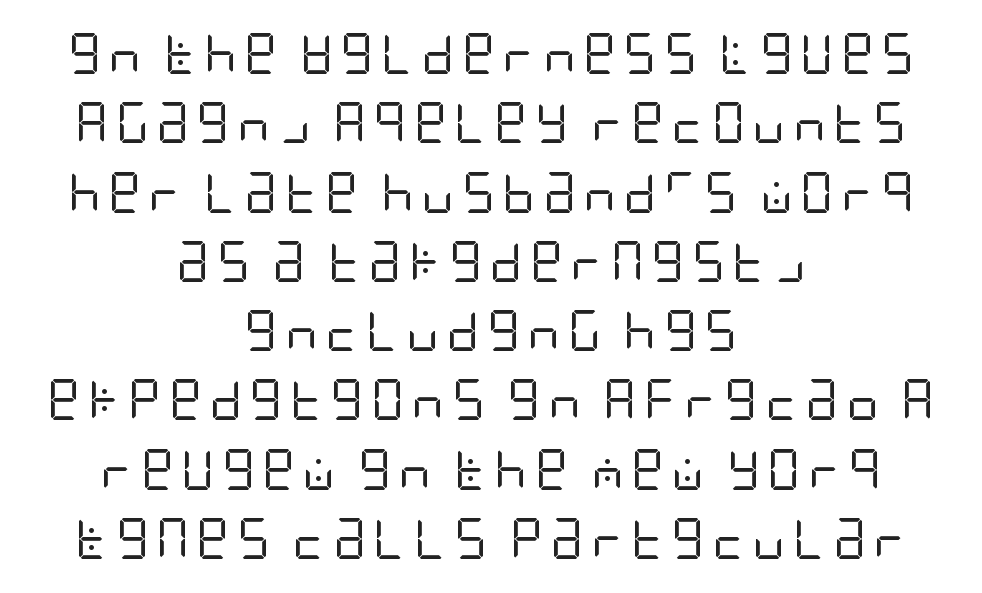
The image shows 41 px regular-weight, condensed sans-serif type, upright; set centered, normal line spacing (1.69x), not underlined; low stroke contrast and a large x-height.
